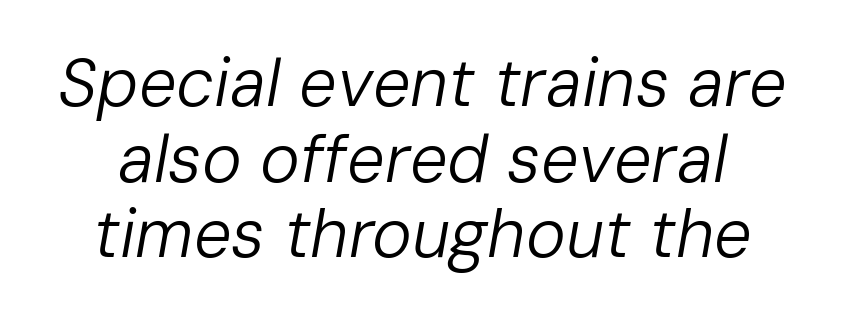
Characters are canted at an angle relative to the baseline's perpendicular. Rule under the text: the space is simply empty. Unbolded letterforms with no extra heft. Think of a printed novel: that variable character pitch is what you see here.
